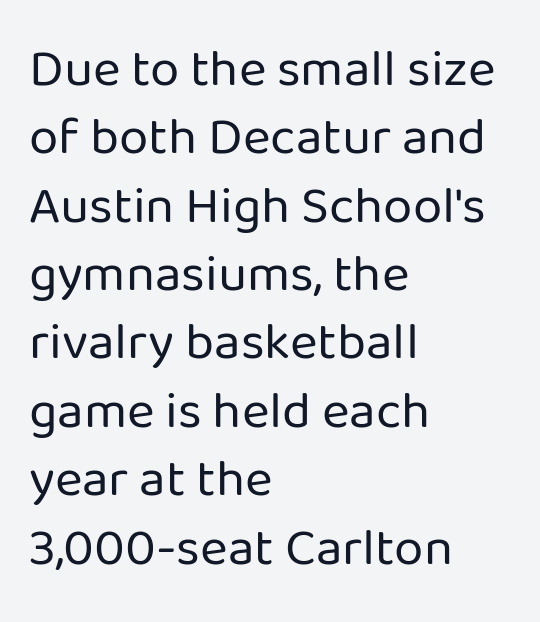
{"serif": "no", "italic": "no", "bold": "no", "weight": "regular", "width": "normal", "stroke_contrast": "low", "x_height": "medium", "monospaced": "no", "underline": "no", "align": "left", "line_spacing": "normal", "line_spacing_ratio": 1.29, "letter_spacing": "normal", "letter_spacing_em": 0.0, "glyph_px": 53}
